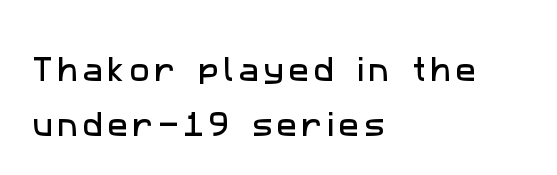
Notice how the passage keeps a crisp vertical edge on the left only. The passage shown is not underscored anywhere. A typesetter would call this leading open, well beyond the default.
